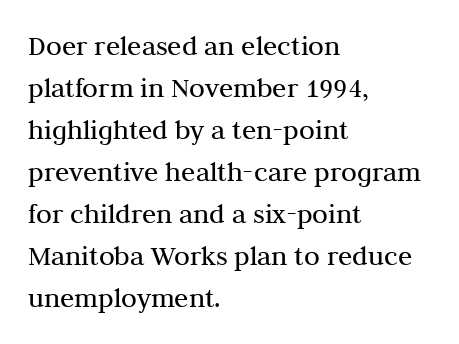
The image shows 29 px regular-weight serif type, upright; set left-aligned, normal line spacing (1.45x), normal letter spacing, not underlined; medium stroke contrast and a medium x-height.
